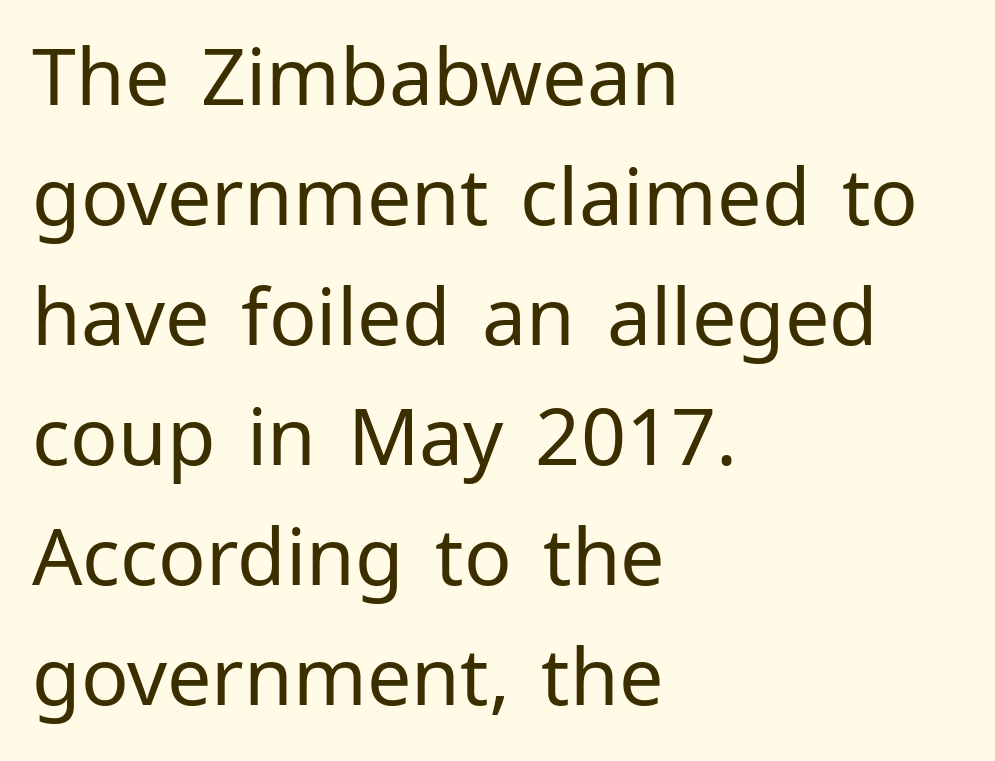
Nothing sits at the stroke ends, so this counts as sans-serif. This reads as an unemphasized weight, regular at the heaviest. Type without underlining. No italicization has been applied; the sample stays upright. The horizontal fit of the characters is conventional and even. Where is the straight margin? On the left.
